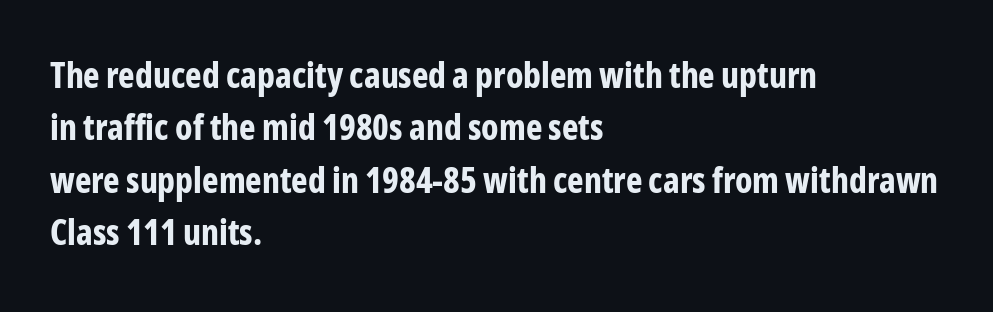
The image shows 35 px bold, condensed sans-serif type, upright; set left-aligned, normal line spacing (1.5x), normal letter spacing, not underlined; low stroke contrast and a medium x-height.
